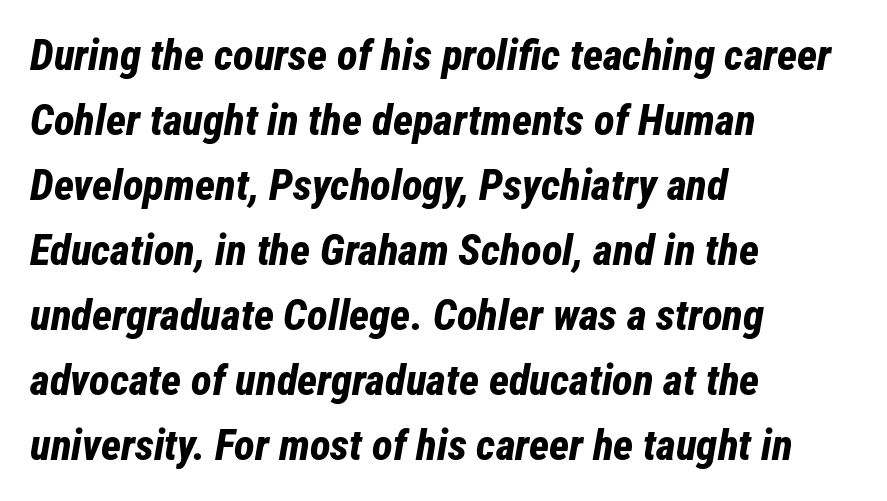
Tall strokes in this sample are angled rather than plumb. The lines sit at an ordinary, default distance from one another. I'd describe the lettering as bold — thick and assertive. Check under the words: just untouched page.
